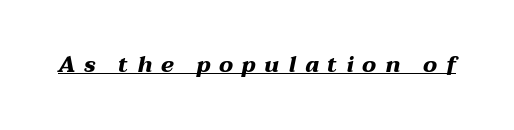
This sample uses expanded letter spacing, leaving extra air between glyphs. A rule runs beneath these lines of type. Designer's note — italics engaged. Thick stems and heavy bowls — unmistakably bold.
